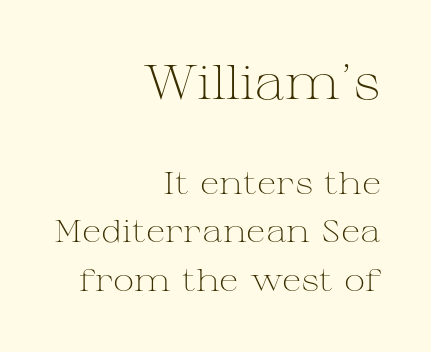
Which chunk is bigger? The first one — the top block dwarfs the bottom. Characters remain perfectly vertical along every line. Reading down the block, your eye finds every line finishing at a fixed right position. No letter is thick-stroked: the sample isn't bold. The line-height multiplier appears to be the usual default. Nothing unusual about the tracking: characters are spaced as the font intends.
